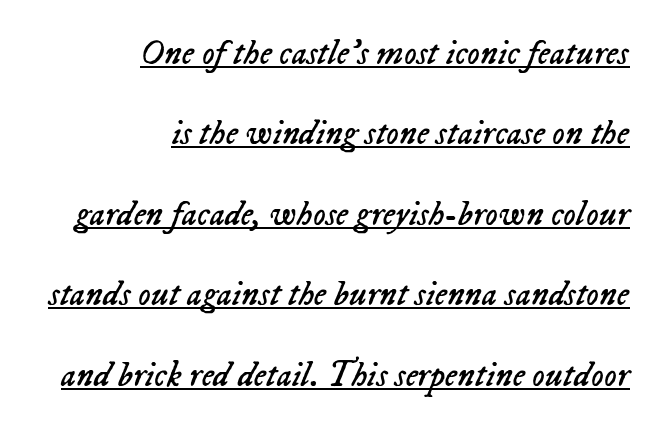
The image shows 35 px regular-weight type, italic (leaning right); set right-aligned, loose line spacing (2.3x), normal letter spacing, underlined; low stroke contrast and a medium x-height.
